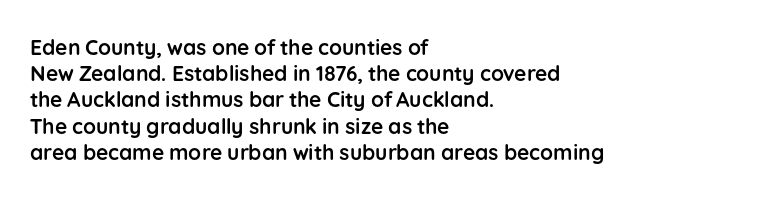
{"italic": "no", "bold": "yes", "underline": "no", "align": "left", "line_spacing": "normal", "line_spacing_ratio": 1.25, "letter_spacing": "normal", "letter_spacing_em": 0.0, "glyph_px": 21}
